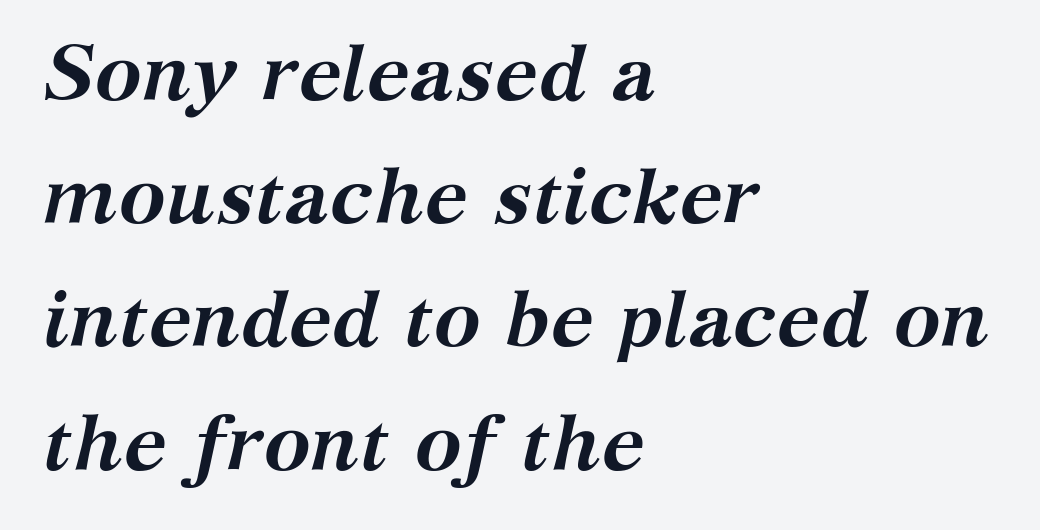
How would I describe the line gaps? Plain and ordinary. These lines keep a tight, regular rhythm from letter to letter. The paragraph shown leans on its left margin. Notice how the stems are inclined rather than vertical — that's the hallmark of italics.
